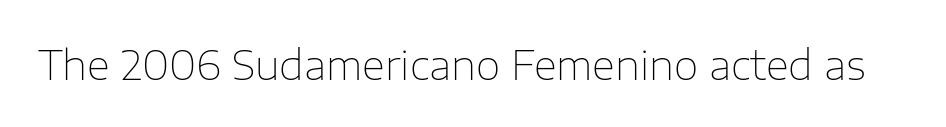
A quiet, ordinary-to-light weight characterises the typeface. The specimen omits any rule beneath the text block's lines. Nothing sits at the stroke ends, so this counts as sans-serif. Unlike italic type, these characters show no tilt at all.
